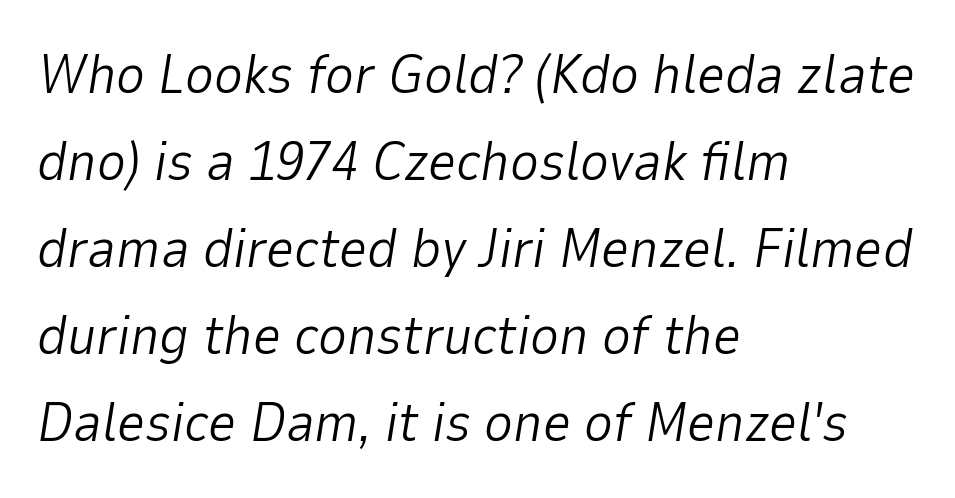
Q: Is the text bold? A: No.
Q: Is the text italic (slanted)? A: Yes, it leans right by about 9 degrees.
Q: Is the text underlined? A: No.
Q: How is the paragraph aligned? A: Left-aligned.
Q: Is the spacing between letters normal or unusually wide? A: Normal.
Q: Is the spacing between lines tight, normal or loose? A: Normal.
Q: Width (condensed, normal, or wide)? A: Normal.
Q: Stroke contrast? A: Low.
Q: x-height? A: Medium.
Q: Monospaced? A: No.
